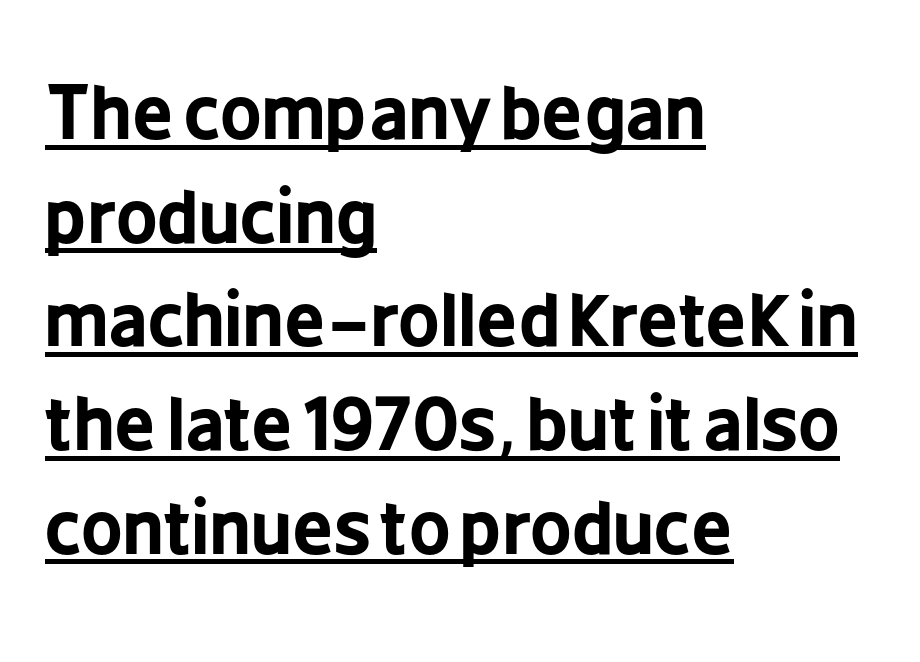
The image shows 72 px bold, condensed sans-serif type, upright; set left-aligned, normal line spacing (1.44x), normal letter spacing, underlined; low stroke contrast and a medium x-height.
